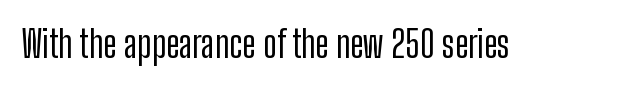
{"serif": "no", "italic": "no", "width": "condensed", "stroke_contrast": "low", "x_height": "medium", "monospaced": "no", "underline": "no", "letter_spacing": "normal", "letter_spacing_em": 0.0, "glyph_px": 37}
